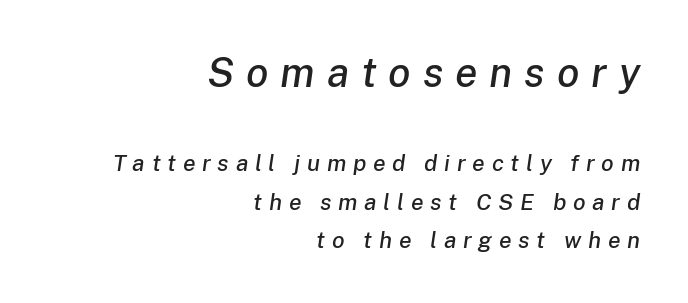
The image shows 41 px text type, italic (leaning right); set right-aligned, normal line spacing (1.67x), unusually wide letter spacing (+0.29 em), not underlined; the first (top) block is 1.78x larger; low stroke contrast and a medium x-height.
